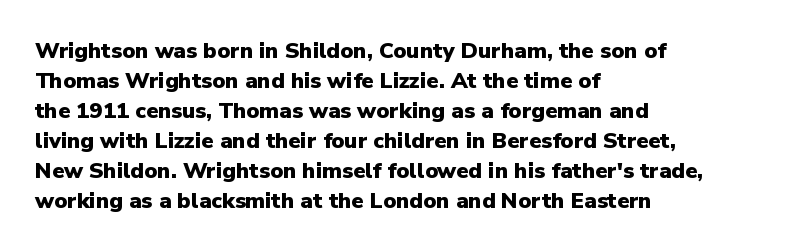
Italic: no, the glyphs are upright roman. Standard letterfit; no display-style spreading of the glyphs. Glance below the letters and you will spot only blank space. Its strokes are broad and dark, the hallmark of bold type.
